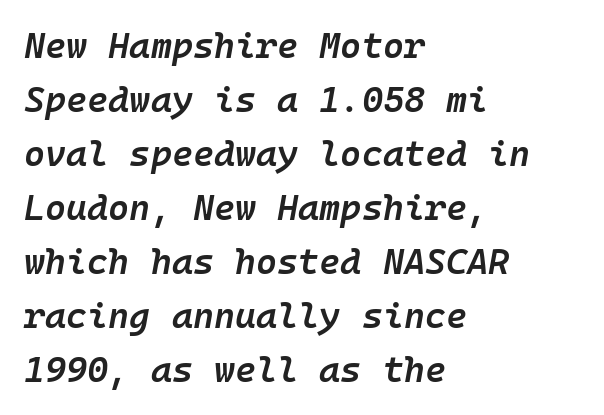
The image shows 36 px semibold type, italic (leaning right), monospaced; set left-aligned, normal line spacing (1.5x), normal letter spacing, not underlined; low stroke contrast and a medium x-height.
